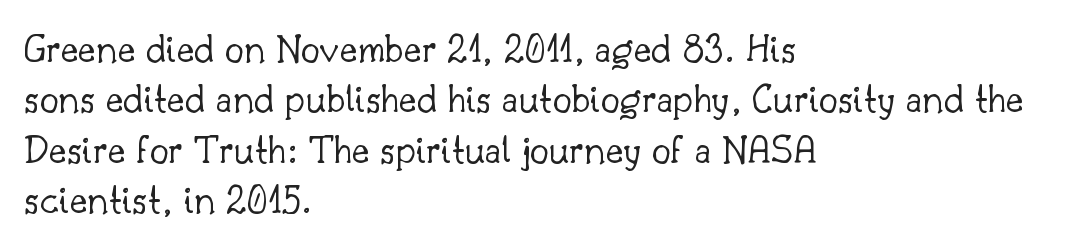
{"italic": "no", "bold": "no", "weight": "light", "width": "normal", "stroke_contrast": "low", "x_height": "small", "monospaced": "no", "underline": "no", "align": "left", "line_spacing_ratio": 1.2, "letter_spacing": "normal", "letter_spacing_em": 0.0, "glyph_px": 42}
